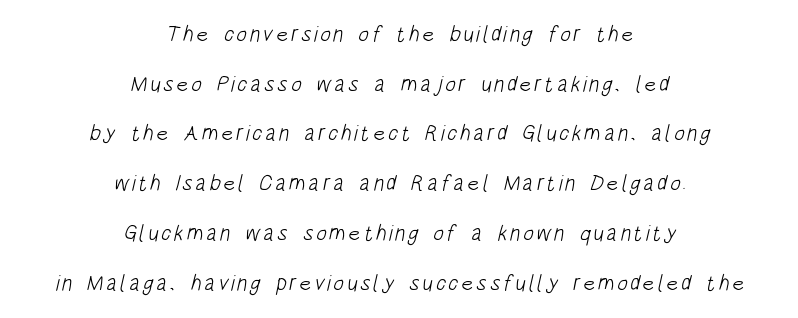
Teacher's note: observe the equal gaps on both sides — that is centered alignment. This reads as an unemphasized weight, regular at the heaviest. Line spacing here is loose. This rendering features lettering with no underline.
